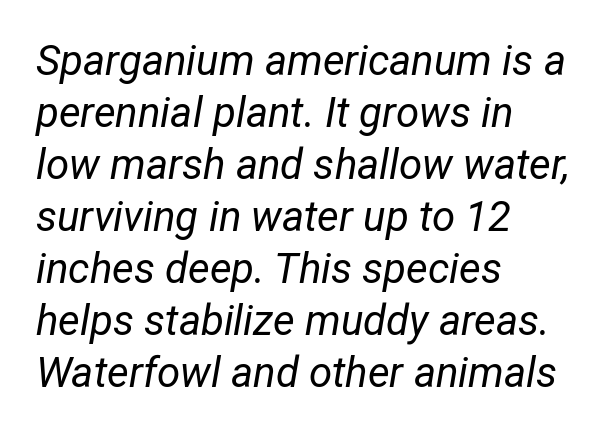
{"italic": "yes", "lean": "right", "slant_degrees": 12, "bold": "no", "weight": "regular", "width": "condensed", "stroke_contrast": "low", "x_height": "medium", "monospaced": "no", "underline": "no", "align": "left", "line_spacing_ratio": 1.24, "letter_spacing": "normal", "letter_spacing_em": 0.0, "glyph_px": 42}
